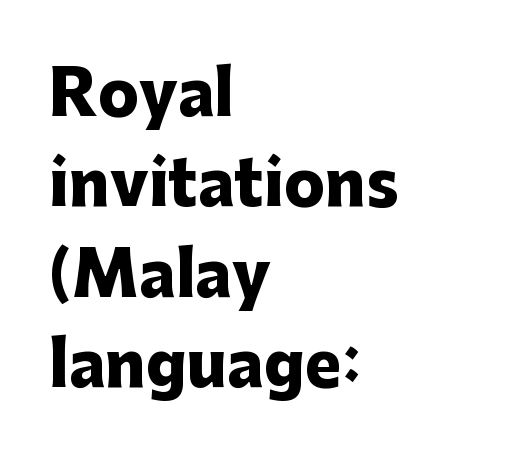
The image shows 61 px heavy sans-serif type, upright; set left-aligned, normal line spacing (1.48x), normal letter spacing, not underlined; low stroke contrast and a medium x-height.
